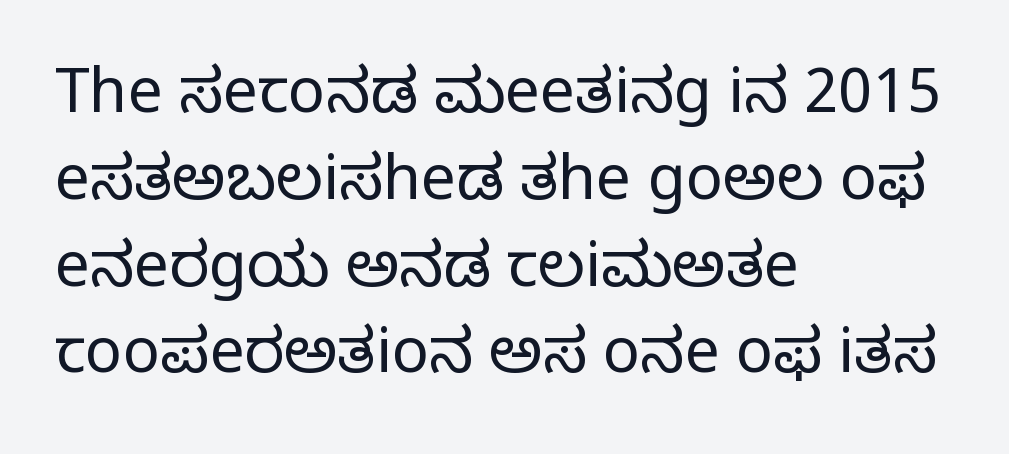
Q: Is the text bold? A: No.
Q: Is the text italic (slanted)? A: No, it is upright.
Q: Is the typeface a serif or a sans-serif typeface? A: Serif.
Q: Is the text underlined? A: No.
Q: How is the paragraph aligned? A: Left-aligned.
Q: Is the spacing between letters normal or unusually wide? A: Normal.
Q: Is the spacing between lines tight, normal or loose? A: Normal.
Q: Width (condensed, normal, or wide)? A: Normal.
Q: Stroke contrast? A: Low.
Q: x-height? A: Large.
Q: Monospaced? A: No.
